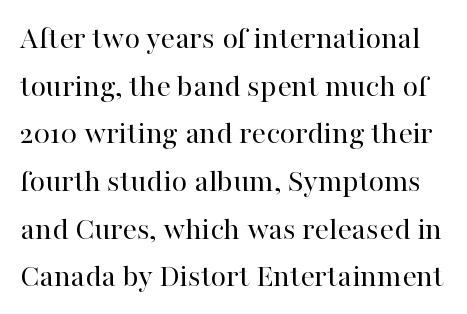
The image shows 32 px regular-weight serif type, upright; set normal line spacing (1.49x), normal letter spacing, not underlined; high stroke contrast and a medium x-height.
